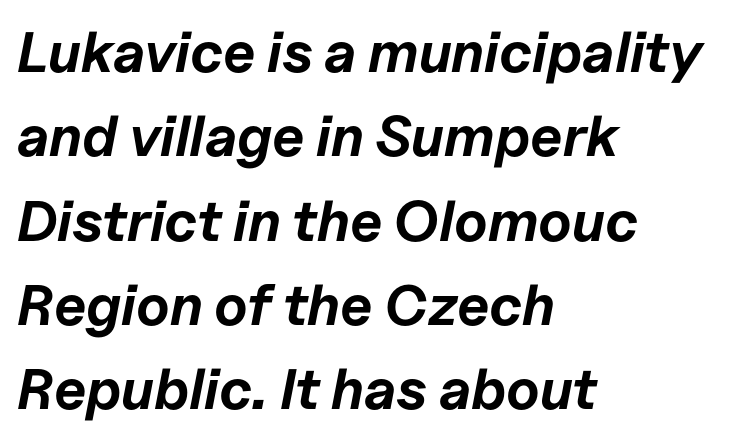
Q: Is the text bold? A: Yes.
Q: Is the text italic (slanted)? A: Yes, it leans right by about 11 degrees.
Q: Is the text underlined? A: No.
Q: How is the paragraph aligned? A: Left-aligned.
Q: Is the spacing between letters normal or unusually wide? A: Normal.
Q: Is the spacing between lines tight, normal or loose? A: Normal.
Q: Width (condensed, normal, or wide)? A: Normal.
Q: Stroke contrast? A: Low.
Q: x-height? A: Medium.
Q: Monospaced? A: No.
